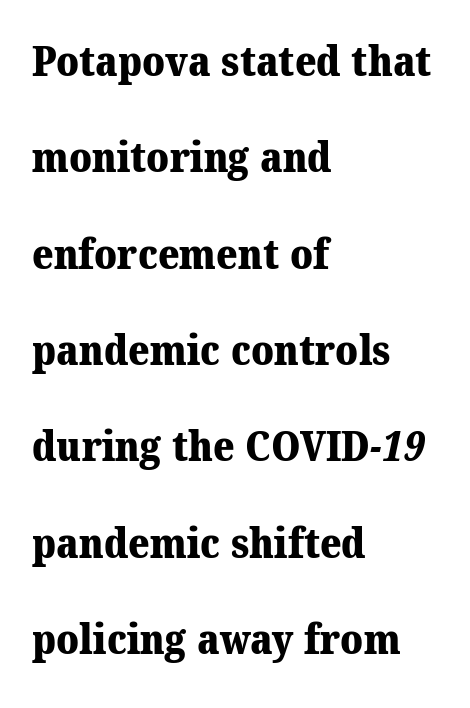
{"serif": "yes", "bold": "yes", "weight": "heavy", "width": "normal", "stroke_contrast": "medium", "x_height": "medium", "monospaced": "no", "underline": "no", "align": "left", "line_spacing": "loose", "line_spacing_ratio": 2.35, "letter_spacing": "normal", "letter_spacing_em": 0.0, "glyph_px": 41}
